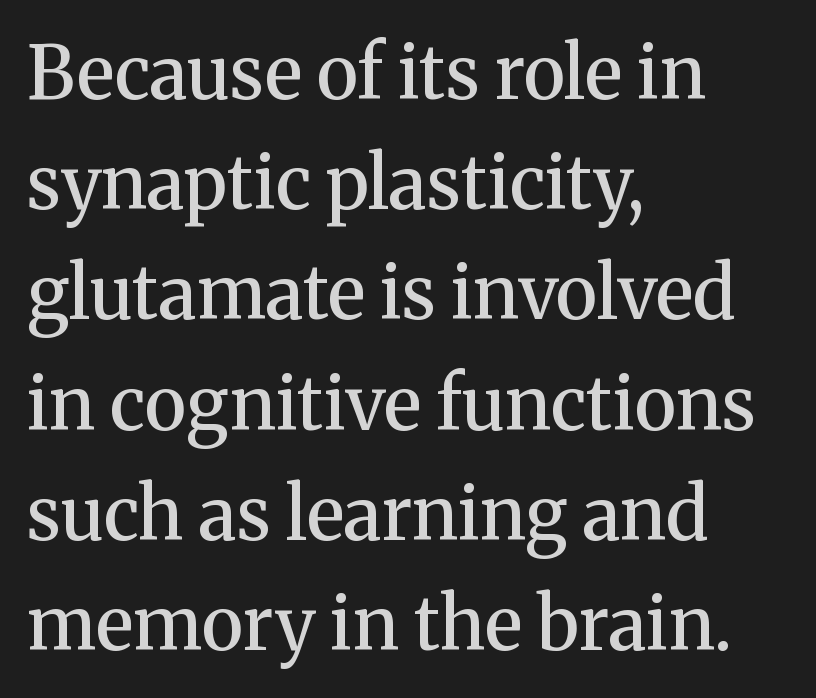
This rendering employs a face with finishing strokes, i.e., a serif. Compared with a centered layout, this one pins lines to the left instead. These lines were composed using upright roman letters. Each row of text sits above clean, open space.
